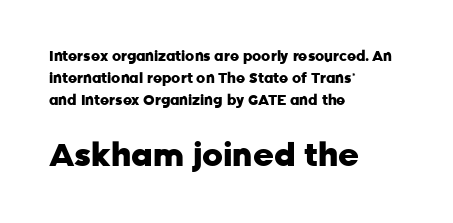
Regarding serifs, this sample does without them. Type without underlining. These lines sit exactly where default settings would place them. Size contrast runs from small at the top to large at the bottom. Weight check: bold — yes, fully.
